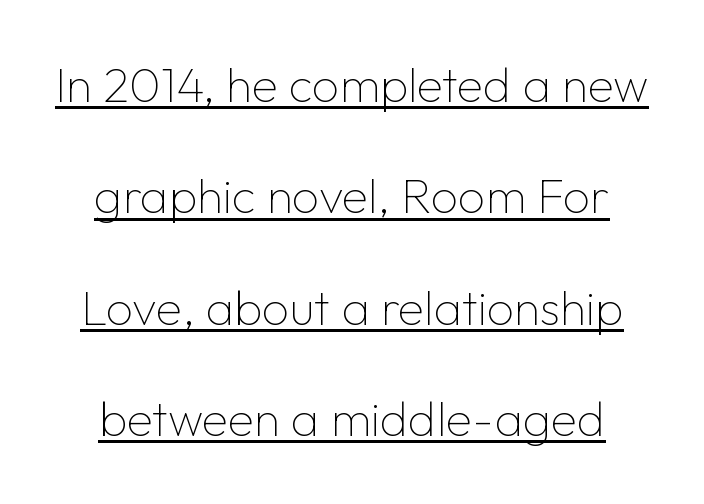
{"serif": "no", "italic": "no", "bold": "no", "weight": "thin", "width": "normal", "stroke_contrast": "low", "x_height": "medium", "monospaced": "no", "underline": "yes", "line_spacing": "loose", "line_spacing_ratio": 2.32, "letter_spacing": "normal", "letter_spacing_em": 0.0, "glyph_px": 48}
